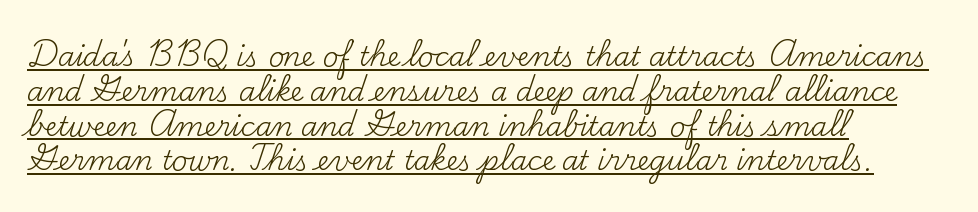
{"bold": "no", "underline": "yes", "align": "left", "line_spacing": "normal", "line_spacing_ratio": 1.29, "letter_spacing": "normal", "letter_spacing_em": 0.0, "glyph_px": 27}
